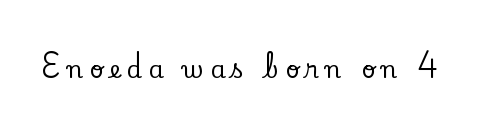
The image shows 24 px text type, upright; set unusually wide letter spacing (+0.26 em), not underlined.
